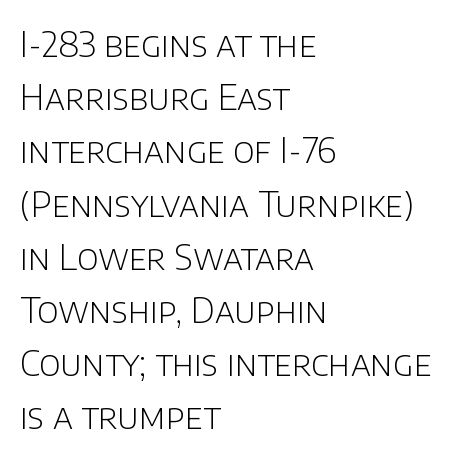
{"serif": "no", "italic": "no", "bold": "no", "weight": "light", "width": "normal", "stroke_contrast": "low", "x_height": "large", "monospaced": "no", "underline": "no", "align": "left", "line_spacing": "normal", "line_spacing_ratio": 1.52, "letter_spacing": "normal", "letter_spacing_em": 0.0, "glyph_px": 35}
